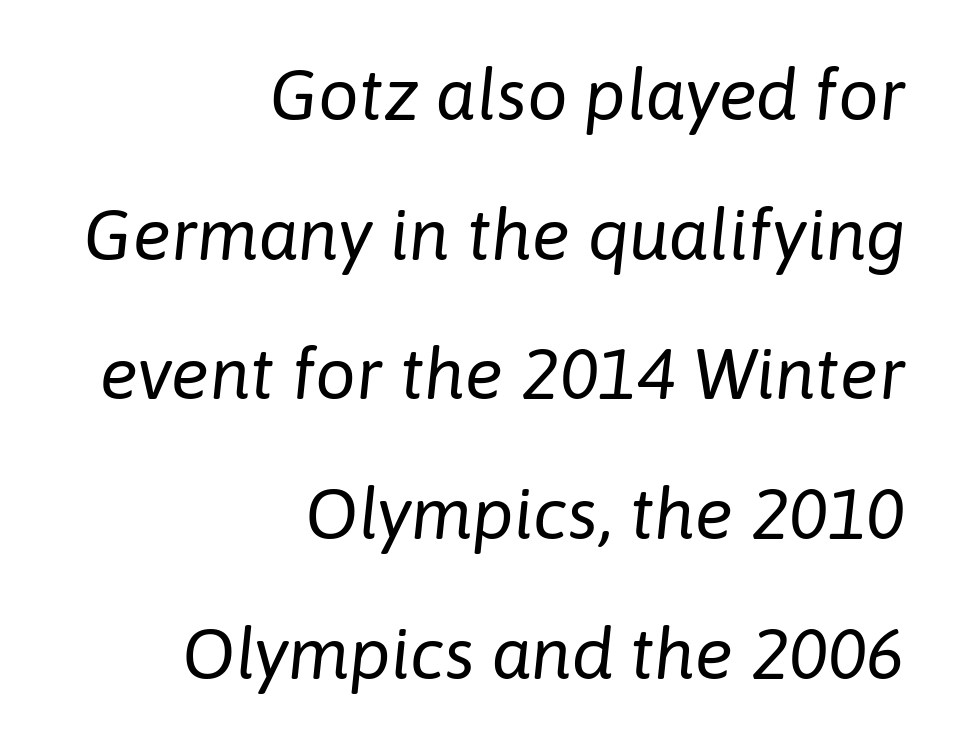
Q: Is the text bold? A: No.
Q: Is the text italic (slanted)? A: Yes, it leans right by about 6 degrees.
Q: Is the text underlined? A: No.
Q: How is the paragraph aligned? A: Right-aligned.
Q: Is the spacing between letters normal or unusually wide? A: Normal.
Q: Is the spacing between lines tight, normal or loose? A: Loose.
Q: Width (condensed, normal, or wide)? A: Normal.
Q: Stroke contrast? A: Low.
Q: x-height? A: Medium.
Q: Monospaced? A: No.
